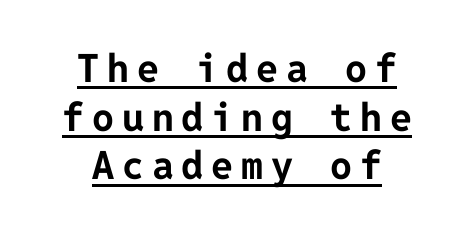
The gaps between neighbouring characters are conspicuously large. Line spacing here is normal. A student would call this center alignment; a typographer would say set centered. Posture: straight, roman, zero tilt. Somebody hit Ctrl+U on this one — the words are underlined.
